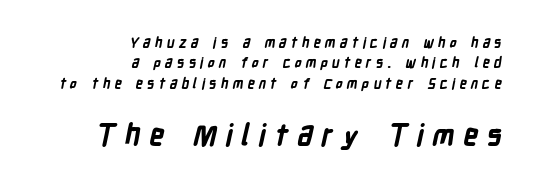
The image shows 29 px bold, condensed sans-serif type; set right-aligned, normal line spacing (1.46x), unusually wide letter spacing (+0.29 em), not underlined; the second (bottom) block is 2.07x larger; low stroke contrast and a medium x-height.
